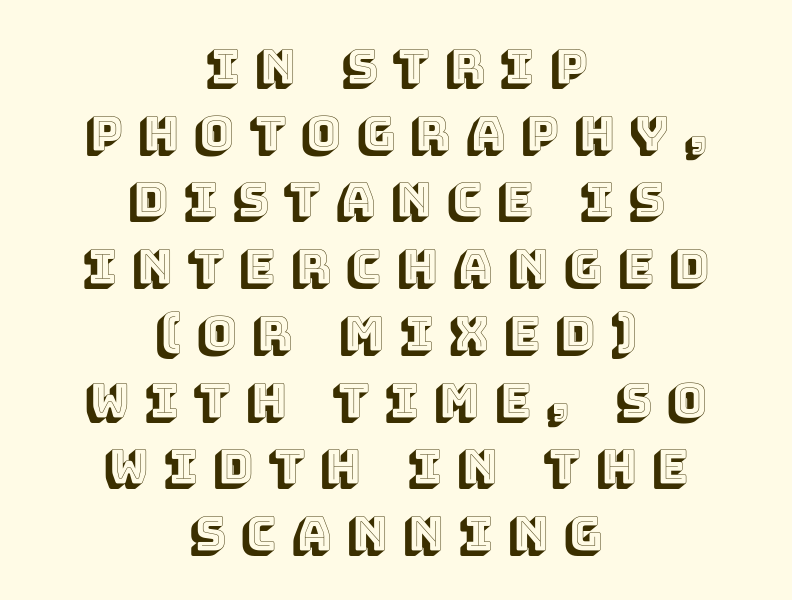
Q: Is the text italic (slanted)? A: No, it is upright.
Q: Is the text underlined? A: No.
Q: How is the paragraph aligned? A: Centered.
Q: Is the spacing between letters normal or unusually wide? A: Unusually wide.
Q: Is the spacing between lines tight, normal or loose? A: Normal.
Q: Width (condensed, normal, or wide)? A: Normal.
Q: x-height? A: Large.
Q: Monospaced? A: No.
